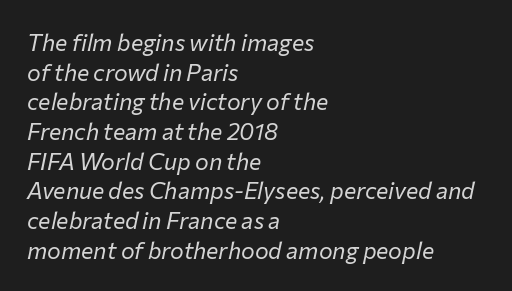
Baseline-to-baseline distance is the conventional proportion of letter height. Does the copy run flush right? No — it runs flush left. Rendered with sloped, italic letterforms. The words here are not underlined. Heft: none added — not bold.
